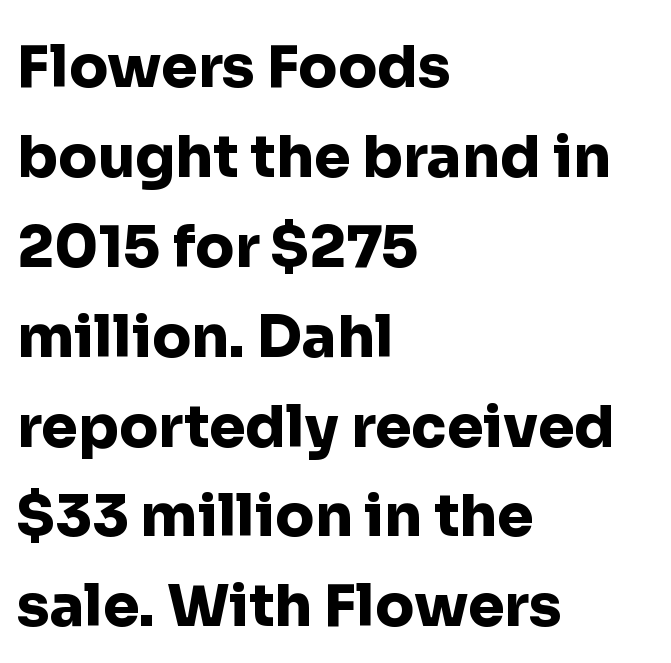
{"serif": "no", "italic": "no", "bold": "yes", "weight": "heavy", "width": "normal", "stroke_contrast": "low", "x_height": "medium", "monospaced": "no", "underline": "no", "align": "left", "line_spacing": "normal", "line_spacing_ratio": 1.55, "letter_spacing": "normal", "letter_spacing_em": 0.0, "glyph_px": 58}
